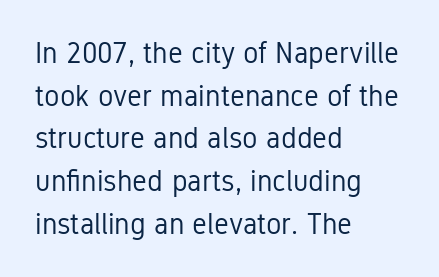
Nothing sits at the stroke ends, so this counts as sans-serif. Any mark beneath the type? The region is blank. Standard letterfit; no display-style spreading of the glyphs. No italicization has been applied; the sample stays upright. The ragged edge is on the right, which tells us the setting is flush left.
